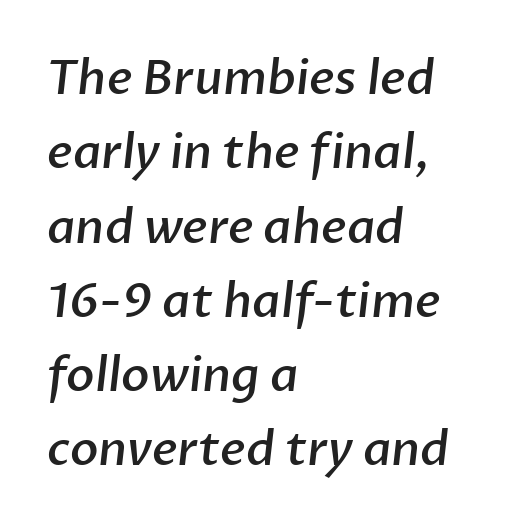
Q: Is the text bold? A: Semi-bold.
Q: Is the typeface a serif or a sans-serif typeface? A: Sans-serif.
Q: Is the text underlined? A: No.
Q: How is the paragraph aligned? A: Left-aligned.
Q: Is the spacing between letters normal or unusually wide? A: Normal.
Q: Is the spacing between lines tight, normal or loose? A: Normal.
Q: Width (condensed, normal, or wide)? A: Normal.
Q: Stroke contrast? A: Low.
Q: x-height? A: Medium.
Q: Monospaced? A: No.
